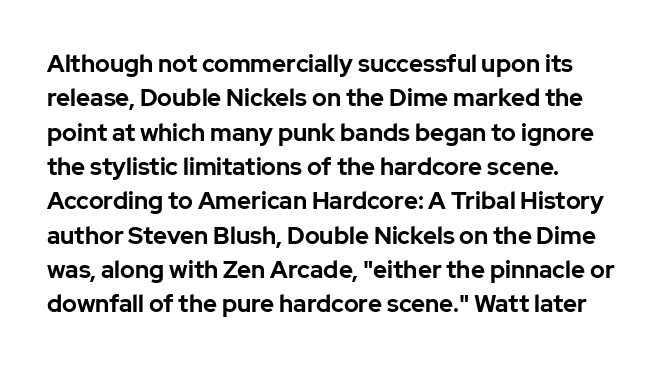
{"italic": "no", "bold": "yes", "underline": "no", "line_spacing": "normal", "line_spacing_ratio": 1.43, "letter_spacing": "normal", "letter_spacing_em": 0.0, "glyph_px": 24}
